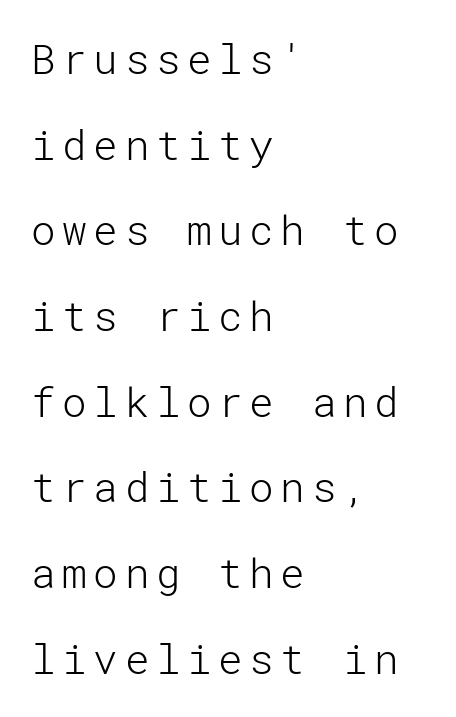
The image shows 41 px light sans-serif type, upright; set left-aligned, loose line spacing (2.09x), not underlined; low stroke contrast and a medium x-height.
